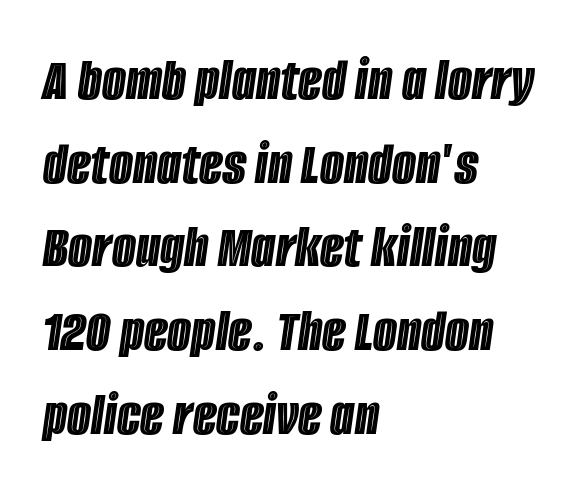
{"italic": "yes", "lean": "right", "slant_degrees": 8, "width": "condensed", "x_height": "large", "monospaced": "no", "underline": "no", "align": "left", "line_spacing": "normal", "line_spacing_ratio": 1.35, "letter_spacing": "normal", "letter_spacing_em": 0.0, "glyph_px": 62}
